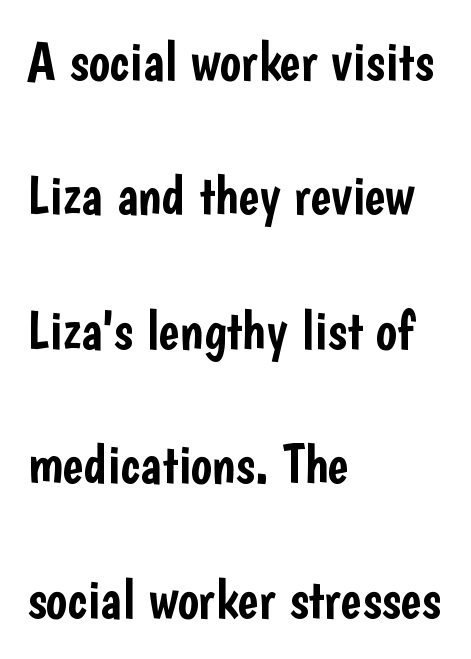
The image shows 56 px condensed sans-serif type, upright; set left-aligned, loose line spacing (2.4x), normal letter spacing, not underlined; low stroke contrast and a medium x-height.
